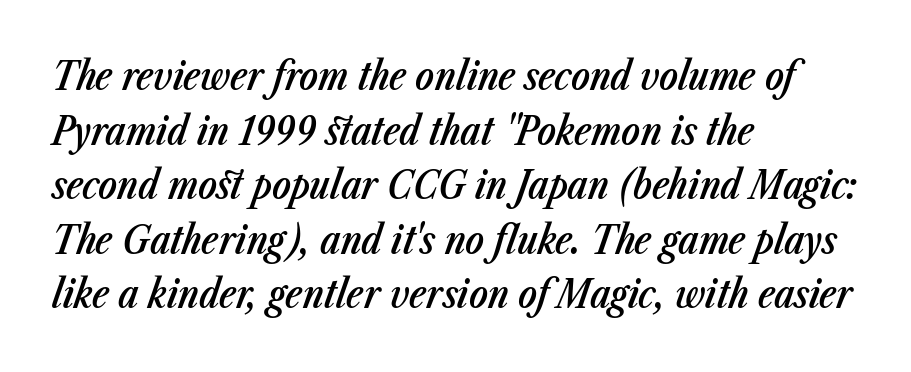
The gap between lines stays unmarked. These lines were composed using italics. Evenly set lines give the paragraph a standard silhouette. Look at the tracking — it's just the regular setting, nothing added.
